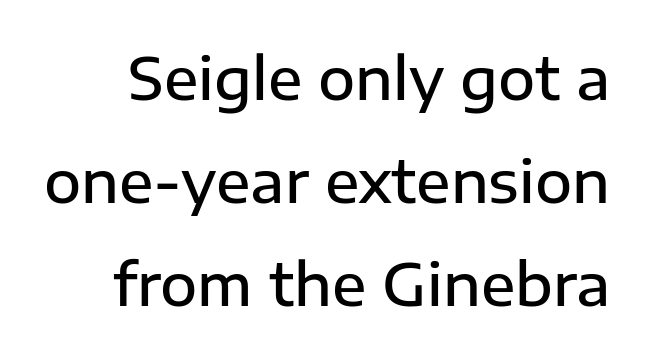
Q: Is the text bold? A: Semi-bold.
Q: Is the text italic (slanted)? A: No, it is upright.
Q: Is the typeface a serif or a sans-serif typeface? A: Sans-serif.
Q: Is the text underlined? A: No.
Q: Is the spacing between letters normal or unusually wide? A: Normal.
Q: Width (condensed, normal, or wide)? A: Normal.
Q: Stroke contrast? A: Low.
Q: x-height? A: Medium.
Q: Monospaced? A: No.
